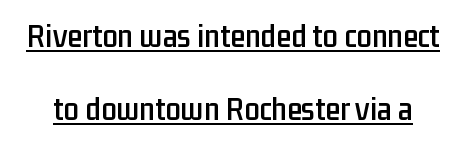
{"serif": "no", "italic": "no", "width": "condensed", "stroke_contrast": "low", "x_height": "medium", "monospaced": "no", "underline": "yes", "line_spacing": "loose", "line_spacing_ratio": 2.16, "letter_spacing": "normal", "letter_spacing_em": 0.0, "glyph_px": 34}
